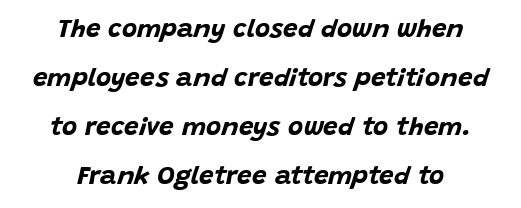
{"italic": "yes", "lean": "right", "slant_degrees": 15, "bold": "yes", "underline": "no", "align": "center", "line_spacing_ratio": 1.88, "letter_spacing": "normal", "letter_spacing_em": 0.0, "glyph_px": 26}
